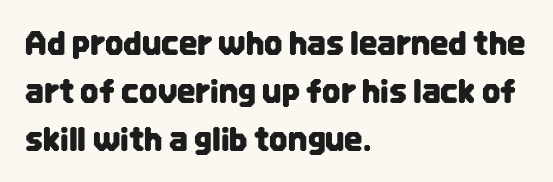
{"serif": "no", "italic": "no", "width": "condensed", "stroke_contrast": "low", "x_height": "large", "monospaced": "no", "underline": "no", "align": "left", "line_spacing": "normal", "line_spacing_ratio": 1.5, "letter_spacing": "normal", "letter_spacing_em": 0.0, "glyph_px": 32}
